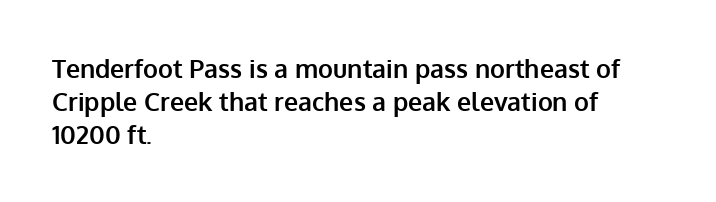
A full-strength bold gives these letters their thick strokes. The gaps between neighbouring characters are ordinary and unremarkable. The lines sit at an ordinary, default distance from one another. Descender tails drop into unmarked territory.
